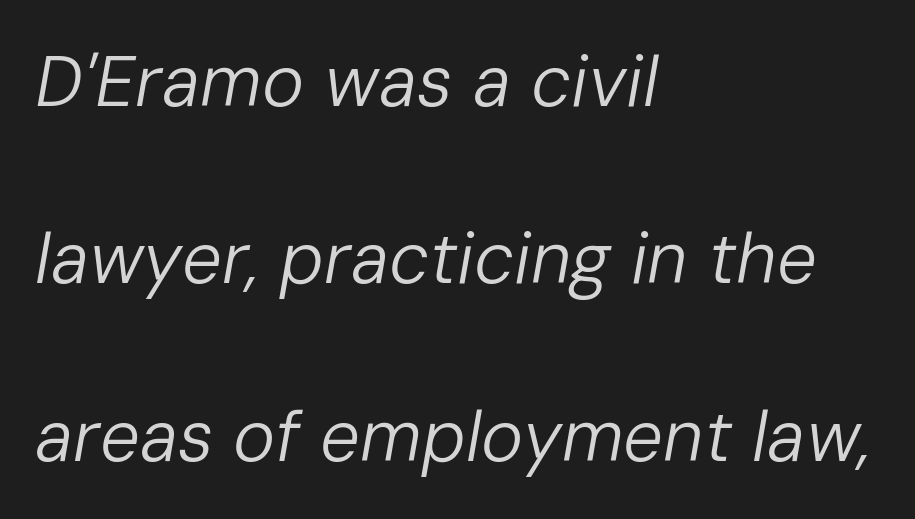
{"italic": "yes", "lean": "right", "slant_degrees": 10, "bold": "no", "weight": "regular", "width": "normal", "stroke_contrast": "low", "x_height": "medium", "monospaced": "no", "underline": "no", "align": "left", "line_spacing": "loose", "line_spacing_ratio": 2.5, "letter_spacing": "normal", "letter_spacing_em": 0.0, "glyph_px": 71}
